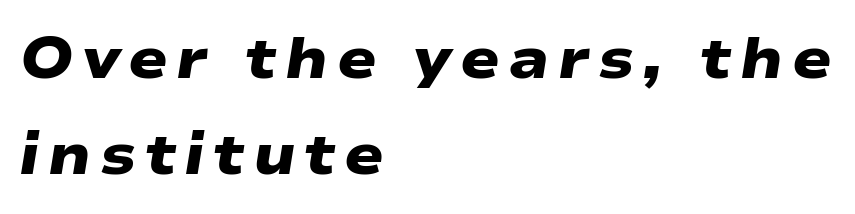
Q: Is the text bold? A: Yes.
Q: Is the typeface a serif or a sans-serif typeface? A: Sans-serif.
Q: Is the text underlined? A: No.
Q: How is the paragraph aligned? A: Left-aligned.
Q: Is the spacing between lines tight, normal or loose? A: Normal.
Q: Width (condensed, normal, or wide)? A: Wide.
Q: Stroke contrast? A: Low.
Q: x-height? A: Medium.
Q: Monospaced? A: No.
